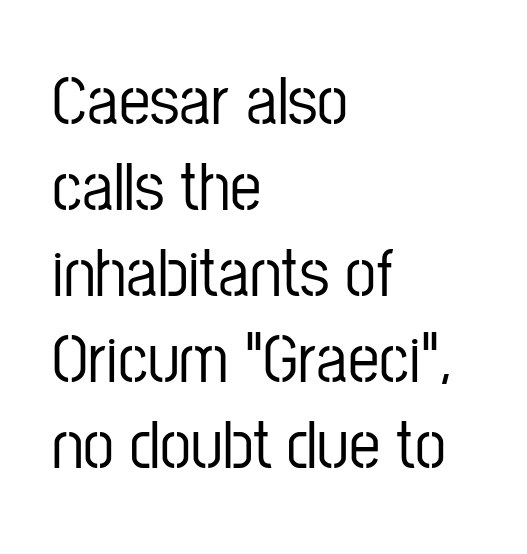
{"serif": "no", "italic": "no", "width": "condensed", "stroke_contrast": "low", "x_height": "medium", "monospaced": "no", "underline": "no", "align": "left", "line_spacing_ratio": 1.23, "letter_spacing": "normal", "letter_spacing_em": 0.0, "glyph_px": 70}
